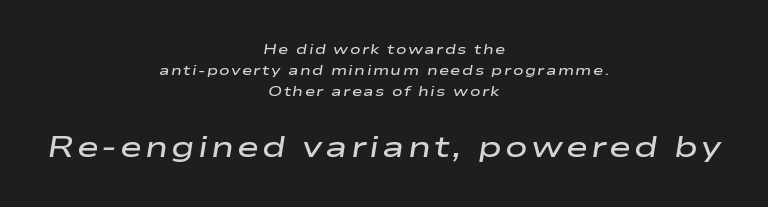
Q: Is the text bold? A: Semi-bold.
Q: Is the text italic (slanted)? A: Yes, it leans right by about 9 degrees.
Q: Is the text underlined? A: No.
Q: How is the paragraph aligned? A: Centered.
Q: Is the spacing between lines tight, normal or loose? A: Normal.
Q: Which block of text is set in a larger size, the first (top) or the second (bottom)? A: The second (bottom) one.
Q: Width (condensed, normal, or wide)? A: Wide.
Q: Stroke contrast? A: Low.
Q: x-height? A: Medium.
Q: Monospaced? A: No.
